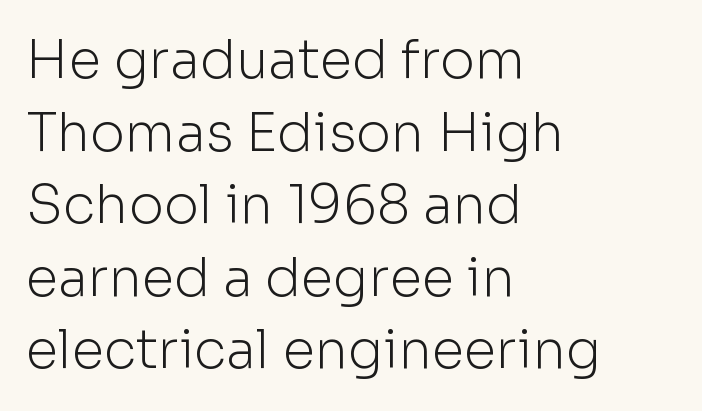
The image shows 53 px light sans-serif type, upright; set left-aligned, normal line spacing (1.37x), normal letter spacing, not underlined; low stroke contrast and a medium x-height.
